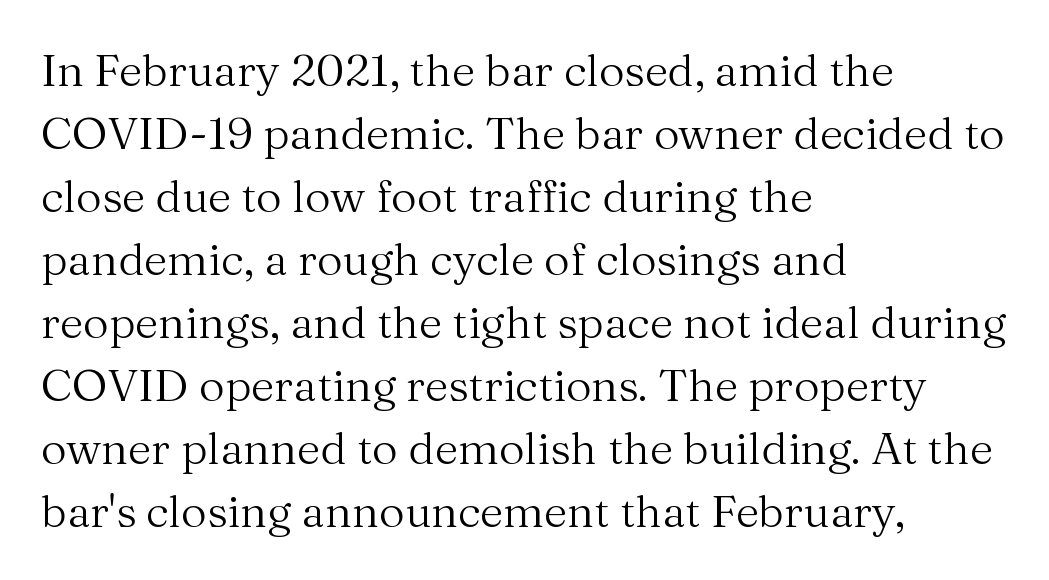
{"serif": "yes", "italic": "no", "bold": "no", "weight": "regular", "width": "normal", "stroke_contrast": "medium", "x_height": "medium", "monospaced": "no", "underline": "no", "align": "left", "line_spacing": "normal", "line_spacing_ratio": 1.4, "letter_spacing": "normal", "letter_spacing_em": 0.0, "glyph_px": 45}
